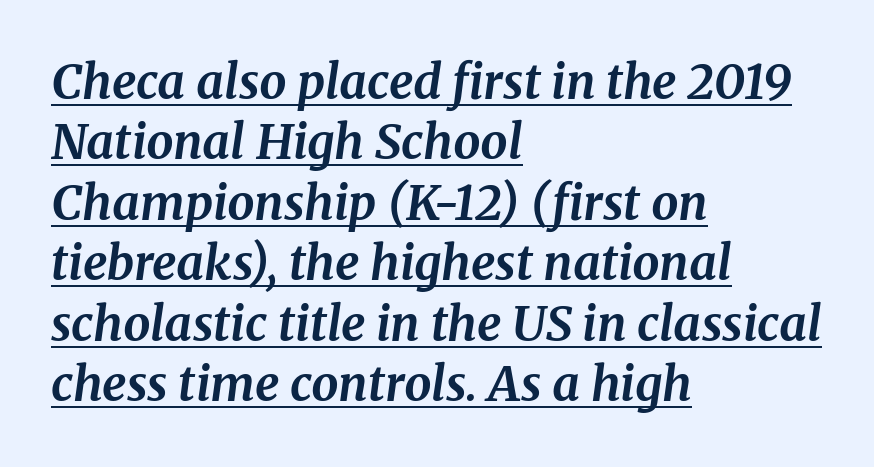
This sample has the flowing, uneven cadence of proportional lettering. These lines keep a tight, regular rhythm from letter to letter. The face used here is seriffed, in the tradition of book romans. Notice how descenders clear the ascenders below comfortably — that's standard leading. The passage shown leans; its letterforms are oblique. Students, observe the line beneath the letters — that is underlining.
